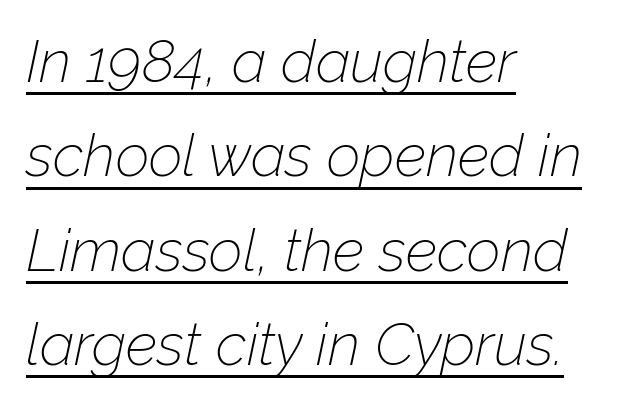
{"italic": "yes", "lean": "right", "slant_degrees": 12, "bold": "no", "weight": "thin", "width": "normal", "stroke_contrast": "low", "x_height": "medium", "monospaced": "no", "underline": "yes", "align": "left", "line_spacing": "normal", "line_spacing_ratio": 1.6, "letter_spacing": "normal", "letter_spacing_em": 0.0, "glyph_px": 59}
